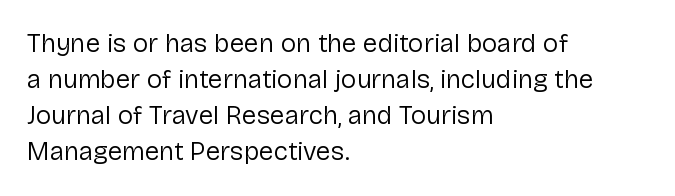
Q: Is the text bold? A: No.
Q: Is the text italic (slanted)? A: No, it is upright.
Q: Is the text underlined? A: No.
Q: How is the paragraph aligned? A: Left-aligned.
Q: Is the spacing between letters normal or unusually wide? A: Normal.
Q: Is the spacing between lines tight, normal or loose? A: Normal.
